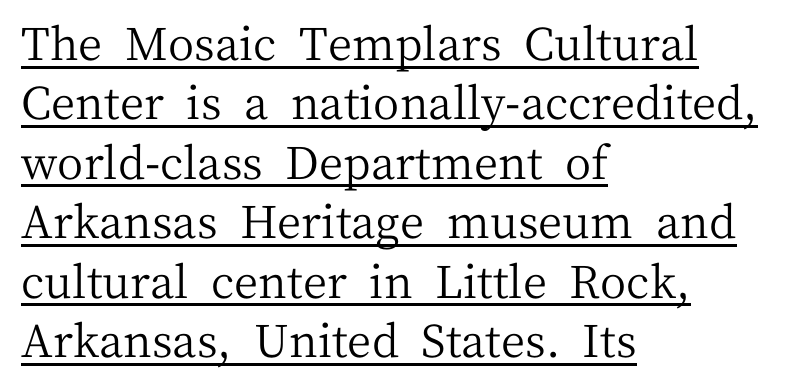
Q: Is the text bold? A: No.
Q: Is the text italic (slanted)? A: No, it is upright.
Q: Is the typeface a serif or a sans-serif typeface? A: Serif.
Q: Is the text underlined? A: Yes.
Q: How is the paragraph aligned? A: Left-aligned.
Q: Is the spacing between letters normal or unusually wide? A: Normal.
Q: Is the spacing between lines tight, normal or loose? A: Normal.
Q: Width (condensed, normal, or wide)? A: Normal.
Q: Stroke contrast? A: Medium.
Q: x-height? A: Medium.
Q: Monospaced? A: No.
